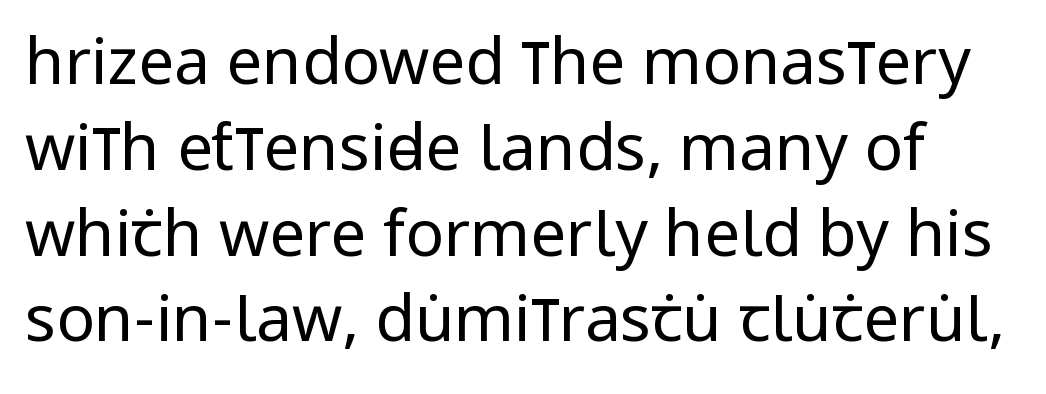
Q: Is the text bold? A: No.
Q: Is the text italic (slanted)? A: No, it is upright.
Q: Is the typeface a serif or a sans-serif typeface? A: Sans-serif.
Q: Is the text underlined? A: No.
Q: Is the spacing between letters normal or unusually wide? A: Normal.
Q: Is the spacing between lines tight, normal or loose? A: Normal.
Q: Width (condensed, normal, or wide)? A: Condensed.
Q: Stroke contrast? A: Low.
Q: x-height? A: Large.
Q: Monospaced? A: No.
